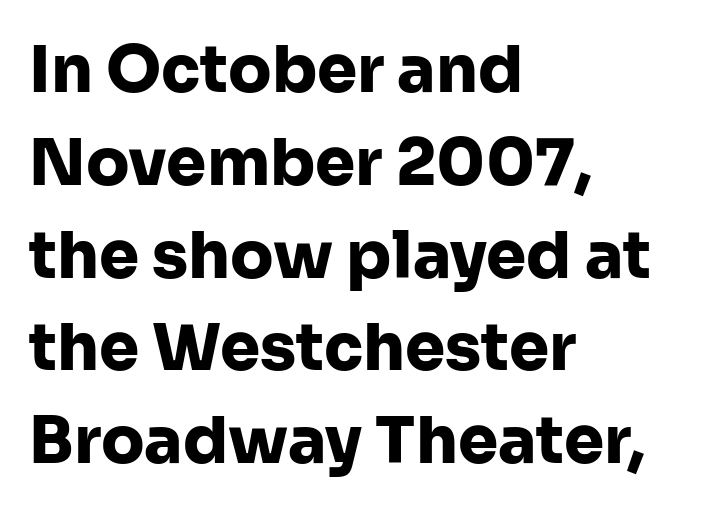
You could not count columns in this text — the font is proportionally spaced. Honestly, there is no underline to notice here at all. The sample has been set heavy, in full bold. The rendering keeps characters at their native spacing. Horizontally, the lines are justified to the leading edge only. Unlike a traditional serif, this face leaves its strokes unadorned.
